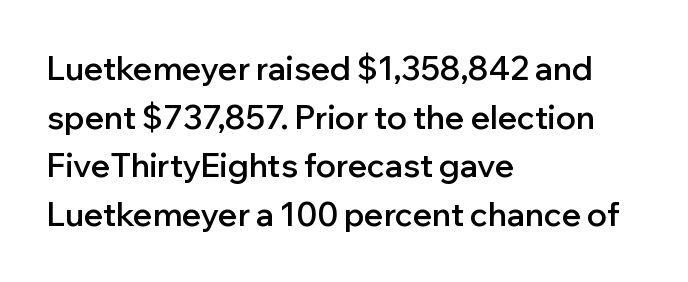
Q: Is the text bold? A: Semi-bold.
Q: Is the text italic (slanted)? A: No, it is upright.
Q: Is the typeface a serif or a sans-serif typeface? A: Sans-serif.
Q: Is the text underlined? A: No.
Q: How is the paragraph aligned? A: Left-aligned.
Q: Is the spacing between letters normal or unusually wide? A: Normal.
Q: Is the spacing between lines tight, normal or loose? A: Normal.
Q: Width (condensed, normal, or wide)? A: Normal.
Q: Stroke contrast? A: Low.
Q: x-height? A: Medium.
Q: Monospaced? A: No.
